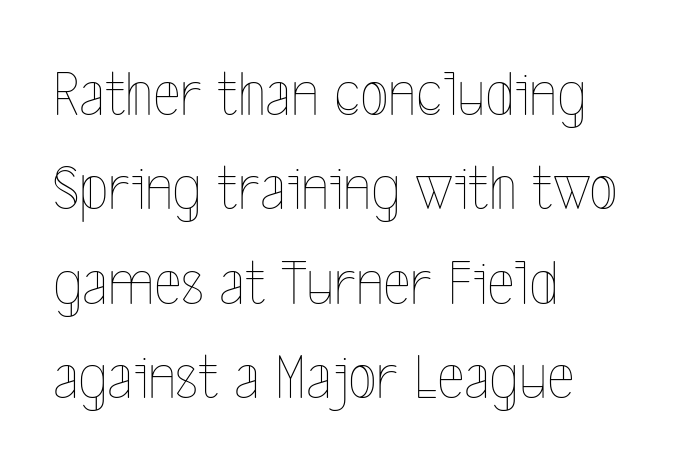
Q: Is the text bold? A: No.
Q: Is the text italic (slanted)? A: No, it is upright.
Q: Is the text underlined? A: No.
Q: How is the paragraph aligned? A: Left-aligned.
Q: Is the spacing between letters normal or unusually wide? A: Normal.
Q: Is the spacing between lines tight, normal or loose? A: Normal.
Q: Width (condensed, normal, or wide)? A: Condensed.
Q: x-height? A: Medium.
Q: Monospaced? A: No.
